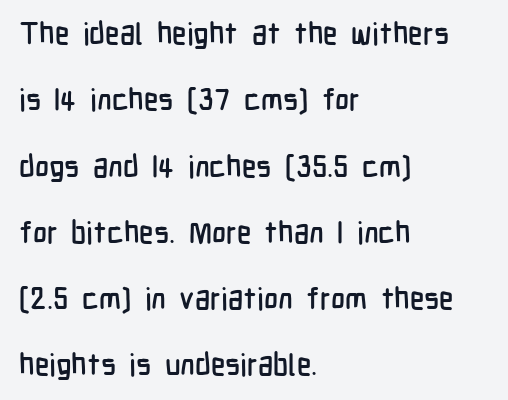
Q: Is the text italic (slanted)? A: No, it is upright.
Q: Is the typeface a serif or a sans-serif typeface? A: Sans-serif.
Q: Is the text underlined? A: No.
Q: How is the paragraph aligned? A: Left-aligned.
Q: Is the spacing between letters normal or unusually wide? A: Normal.
Q: Is the spacing between lines tight, normal or loose? A: Loose.
Q: Width (condensed, normal, or wide)? A: Condensed.
Q: Stroke contrast? A: Low.
Q: x-height? A: Medium.
Q: Monospaced? A: No.
